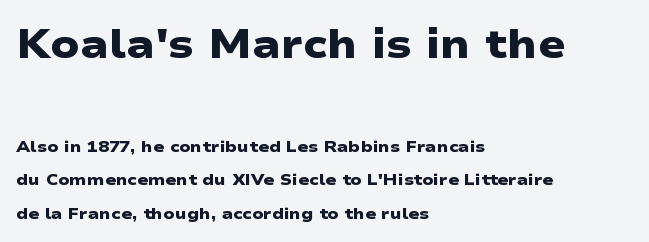
{"serif": "no", "bold": "yes", "weight": "heavy", "width": "wide", "stroke_contrast": "low", "x_height": "medium", "monospaced": "no", "underline": "no", "align": "left", "line_spacing": "loose", "line_spacing_ratio": 2.1, "letter_spacing": "normal", "letter_spacing_em": 0.0, "larger_block": "first", "size_ratio": 2.56, "glyph_px": 41}
